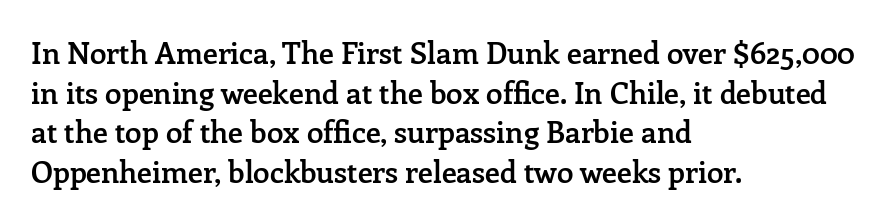
Q: Is the text bold? A: Semi-bold.
Q: Is the text italic (slanted)? A: No, it is upright.
Q: Is the typeface a serif or a sans-serif typeface? A: Serif.
Q: Is the text underlined? A: No.
Q: How is the paragraph aligned? A: Left-aligned.
Q: Is the spacing between letters normal or unusually wide? A: Normal.
Q: Is the spacing between lines tight, normal or loose? A: Normal.
Q: Width (condensed, normal, or wide)? A: Normal.
Q: Stroke contrast? A: Low.
Q: x-height? A: Medium.
Q: Monospaced? A: No.
